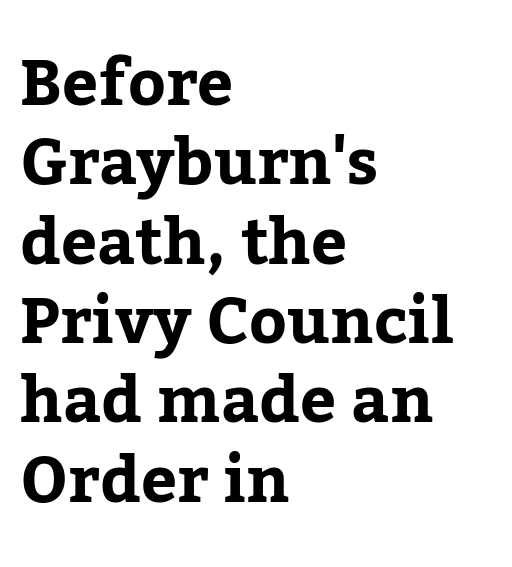
Looks like regular typesetting: each glyph gets only the width it needs. Words float on clear page, feet unadorned. This is the regular roman posture of the typeface. Is this a sans? No — the strokes have serifs. Caption: multi-line text, flush left, ragged right.
